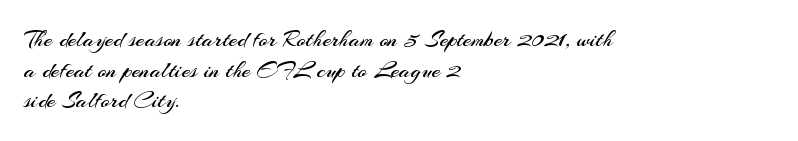
The image shows 24 px text type; set left-aligned, normal line spacing (1.28x), normal letter spacing, not underlined.
